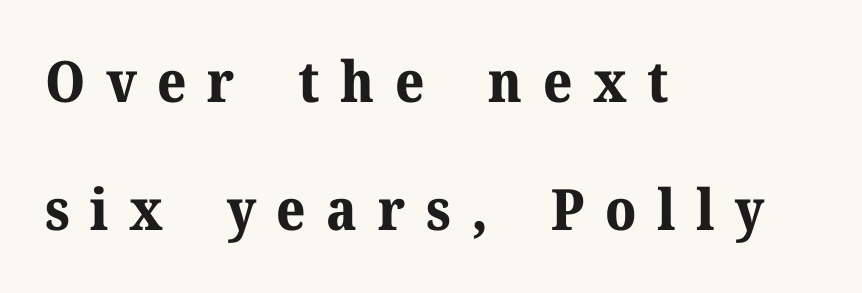
The image shows 57 px bold serif type, upright; set left-aligned, loose line spacing (2.24x), unusually wide letter spacing (+0.36 em), not underlined; medium stroke contrast and a medium x-height.
